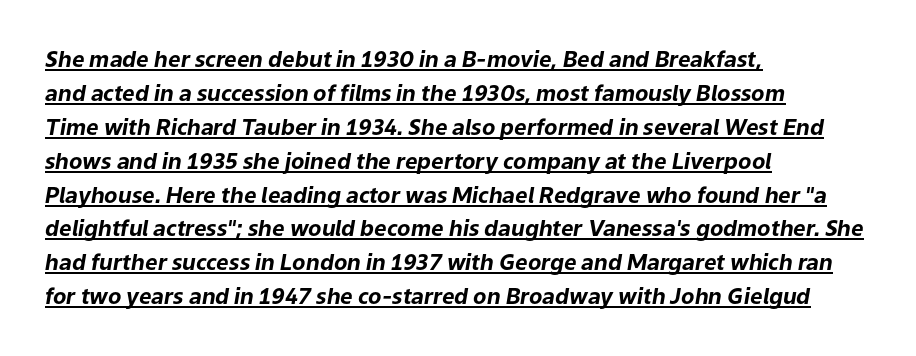
{"italic": "yes", "lean": "right", "slant_degrees": 9, "bold": "yes", "underline": "yes", "align": "left", "line_spacing": "normal", "line_spacing_ratio": 1.54, "letter_spacing": "normal", "letter_spacing_em": 0.0, "glyph_px": 22}
